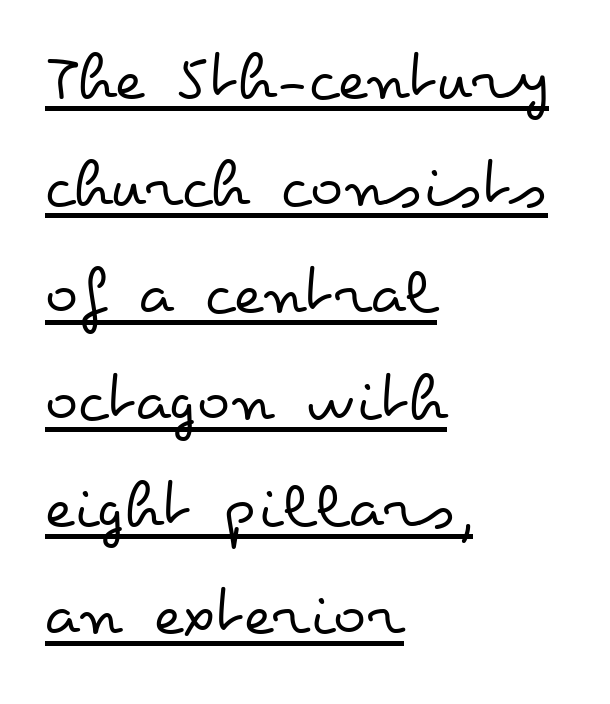
Varying glyph widths throughout — classic text-font behaviour. Does the lettering tilt? It doesn't — this is upright. Underlined type. The passage shown is not bold in any degree. Is there much room between lines? A standard amount, neither cramped nor airy.
